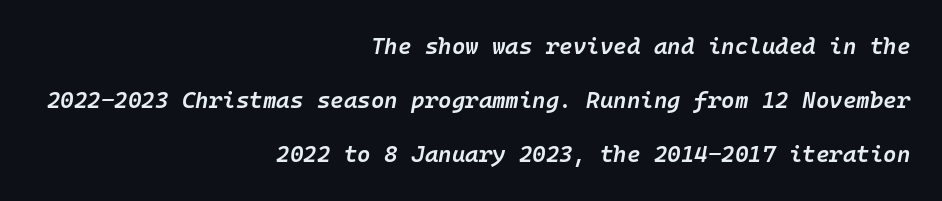
The image shows 23 px text type, italic (leaning right); set right-aligned, loose line spacing (2.35x), normal letter spacing, not underlined.
